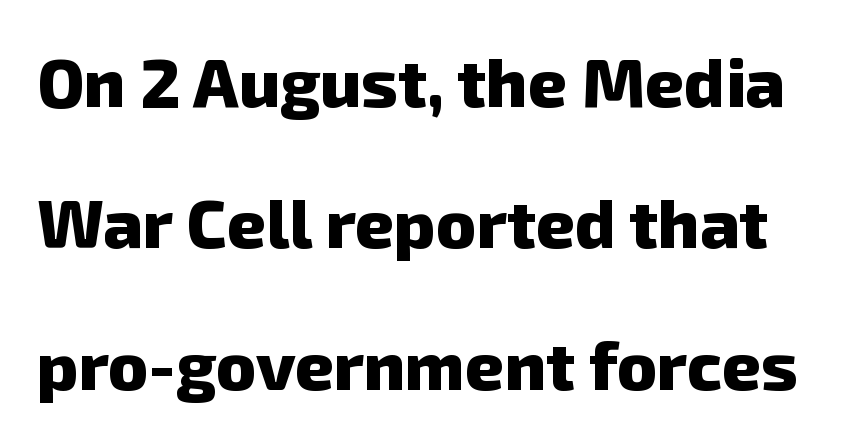
The image shows 68 px heavy sans-serif type; set loose line spacing (2.08x), normal letter spacing, not underlined; low stroke contrast and a medium x-height.
